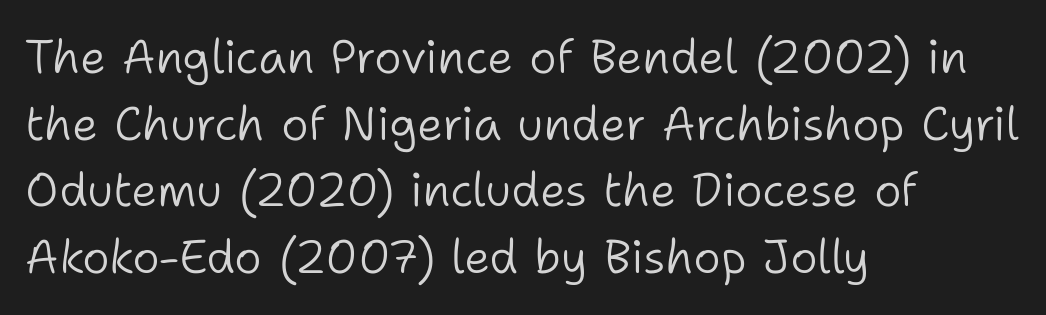
The image shows 47 px light sans-serif type, upright; set left-aligned, normal line spacing (1.42x), normal letter spacing, not underlined; low stroke contrast and a medium x-height.
